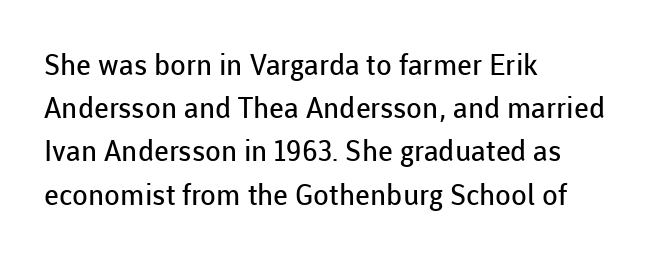
Q: Is the text bold? A: No.
Q: Is the text italic (slanted)? A: No, it is upright.
Q: Is the typeface a serif or a sans-serif typeface? A: Sans-serif.
Q: Is the text underlined? A: No.
Q: How is the paragraph aligned? A: Left-aligned.
Q: Is the spacing between letters normal or unusually wide? A: Normal.
Q: Is the spacing between lines tight, normal or loose? A: Normal.
Q: Width (condensed, normal, or wide)? A: Normal.
Q: Stroke contrast? A: Low.
Q: x-height? A: Medium.
Q: Monospaced? A: No.
